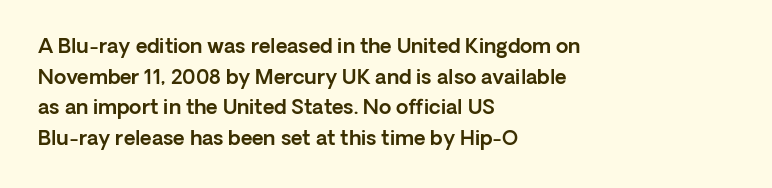
Posture: upright roman. Where is the straight margin? On the left. The passage shown stacks its lines at a standard gap. The passage shown is not underscored anywhere. The tracking reads as untouched default to a designer's eye.
